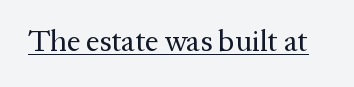
The image shows 30 px regular-weight serif type, upright; set normal letter spacing, underlined; medium stroke contrast and a medium x-height.
